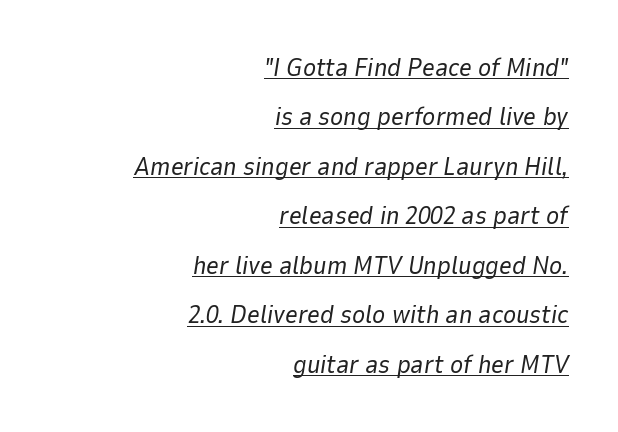
The image shows 25 px text type, italic (leaning right); set right-aligned, loose line spacing (1.98x), normal letter spacing, underlined.
